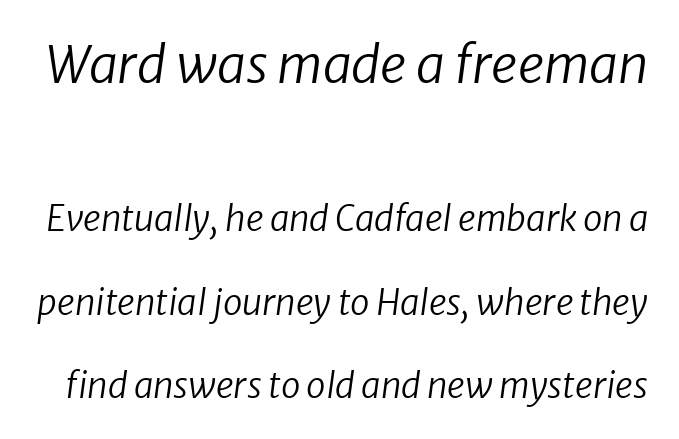
Is this a fixed-width face? No — the glyphs have proportional, varying widths. Observe the ordinary spacing: letters are neighbours, not strangers. No heavy texture on the line: the type isn't bold. The space beneath each line is pristine and unruled.
